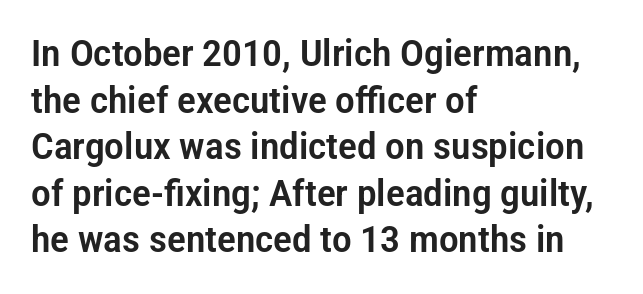
The image shows 37 px condensed sans-serif type, upright; set left-aligned, normal line spacing (1.26x), normal letter spacing, not underlined; low stroke contrast and a medium x-height.
